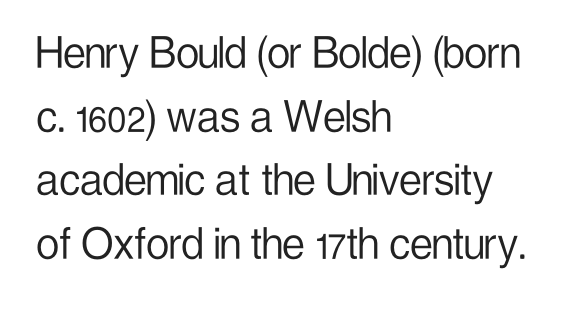
Q: Is the text bold? A: No.
Q: Is the text italic (slanted)? A: No, it is upright.
Q: Is the typeface a serif or a sans-serif typeface? A: Sans-serif.
Q: Is the text underlined? A: No.
Q: How is the paragraph aligned? A: Left-aligned.
Q: Is the spacing between letters normal or unusually wide? A: Normal.
Q: Is the spacing between lines tight, normal or loose? A: Normal.
Q: Width (condensed, normal, or wide)? A: Condensed.
Q: Stroke contrast? A: Low.
Q: x-height? A: Medium.
Q: Monospaced? A: No.
